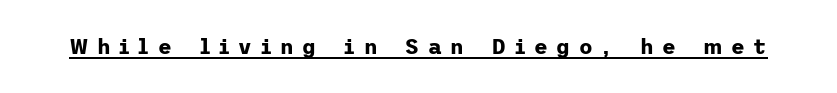
The tracking reads as deliberately expanded to a designer's eye. The rendered words wear a rule along their underside. Upright lettering throughout. Its strokes are broad and dark, the hallmark of bold type.
